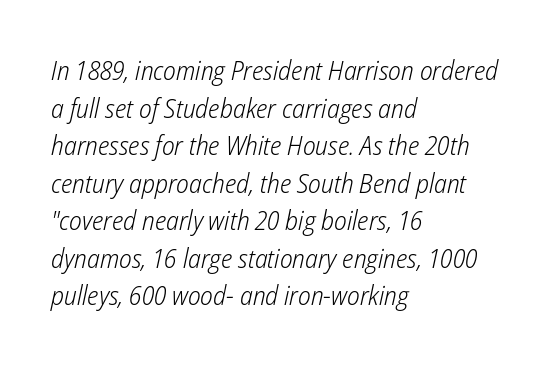
Q: Is the text bold? A: No.
Q: Is the text italic (slanted)? A: Yes, it leans right by about 12 degrees.
Q: Is the text underlined? A: No.
Q: How is the paragraph aligned? A: Left-aligned.
Q: Is the spacing between letters normal or unusually wide? A: Normal.
Q: Is the spacing between lines tight, normal or loose? A: Normal.
